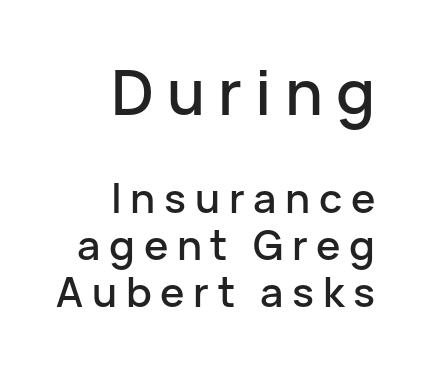
{"serif": "no", "italic": "no", "width": "normal", "stroke_contrast": "low", "x_height": "medium", "monospaced": "no", "underline": "no", "align": "right", "line_spacing": "tight", "line_spacing_ratio": 1.15, "letter_spacing": "wide", "letter_spacing_em": 0.21, "larger_block": "first", "size_ratio": 1.51, "glyph_px": 62}
